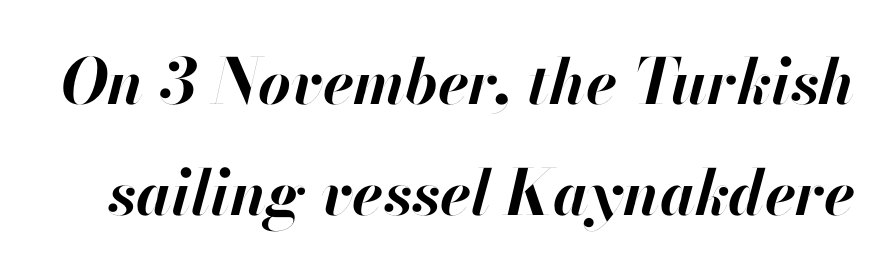
Characters are canted at an angle relative to the baseline's perpendicular. The string is rendered with underlining switched off. Does extra space separate the letters? No, they use regular spacing. Each letter keeps its own natural width here, so spacing adapts to shape. You'd pick this weight for a headline — it's a proper bold.
